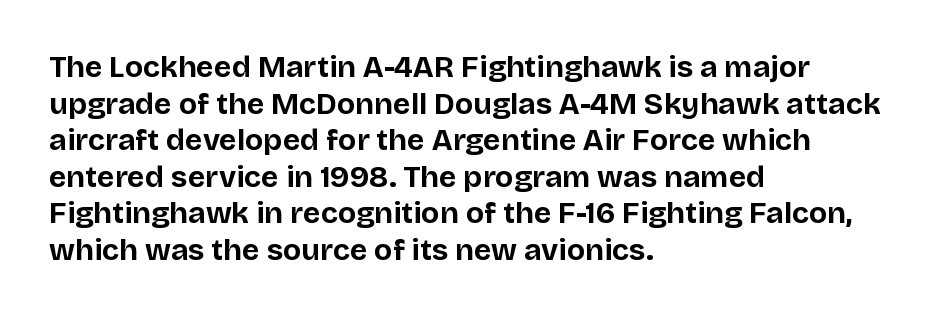
The letters are bold, with thick, heavy strokes. Rule under the text: the space is simply empty. These lines keep a tight, regular rhythm from letter to letter. The glyphs in this specimen are sans serif.
